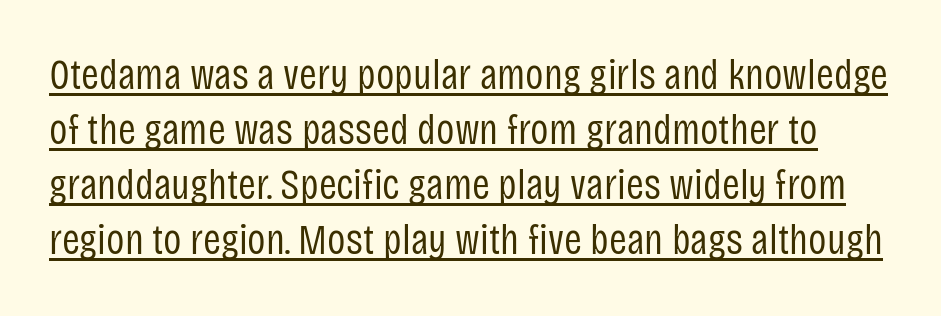
{"serif": "no", "italic": "no", "bold": "no", "weight": "regular", "width": "condensed", "stroke_contrast": "low", "x_height": "large", "monospaced": "no", "underline": "yes", "line_spacing": "normal", "line_spacing_ratio": 1.28, "letter_spacing": "normal", "letter_spacing_em": 0.0, "glyph_px": 43}
